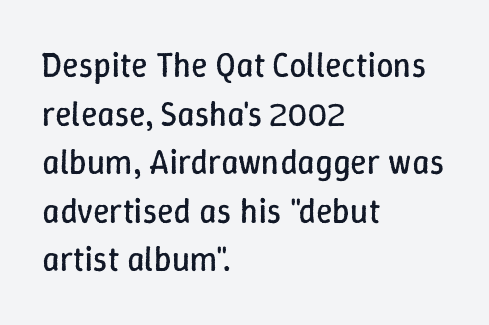
Q: Is the text bold? A: No.
Q: Is the text italic (slanted)? A: No, it is upright.
Q: Is the text underlined? A: No.
Q: How is the paragraph aligned? A: Left-aligned.
Q: Is the spacing between letters normal or unusually wide? A: Normal.
Q: Is the spacing between lines tight, normal or loose? A: Normal.
Q: Width (condensed, normal, or wide)? A: Normal.
Q: Stroke contrast? A: Low.
Q: x-height? A: Medium.
Q: Monospaced? A: No.
